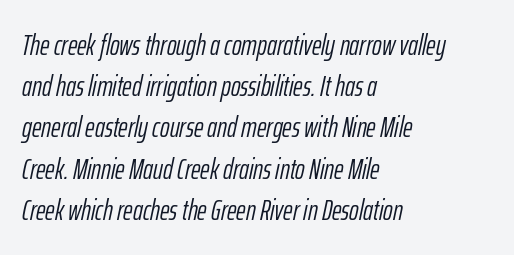
The image shows 29 px light, condensed type, italic (leaning right); set left-aligned, normal line spacing (1.42x), normal letter spacing, not underlined; low stroke contrast and a medium x-height.
